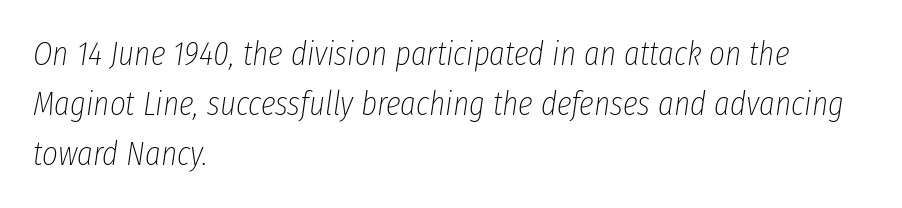
Q: Is the text bold? A: No.
Q: Is the text italic (slanted)? A: Yes, it leans right by about 8 degrees.
Q: Is the text underlined? A: No.
Q: How is the paragraph aligned? A: Left-aligned.
Q: Is the spacing between letters normal or unusually wide? A: Normal.
Q: Is the spacing between lines tight, normal or loose? A: Normal.
Q: Width (condensed, normal, or wide)? A: Condensed.
Q: Stroke contrast? A: Low.
Q: x-height? A: Medium.
Q: Monospaced? A: No.
